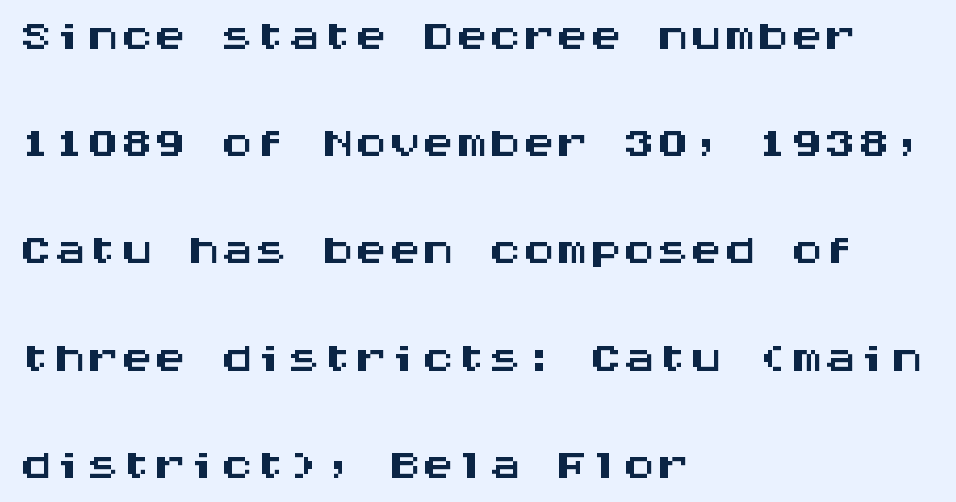
A classic flush-left, rag-right setting is used for this passage. The vertical gap from one line to the next is medium. Each letter, wide or thin by design, is forced into the same width here. This sample uses an upright cut, with every glyph sitting square on the baseline. Students, note that the glyphs here touch the page at normal intervals.
